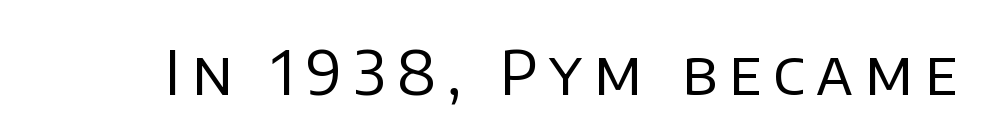
Q: Is the text bold? A: No.
Q: Is the text italic (slanted)? A: No, it is upright.
Q: Is the typeface a serif or a sans-serif typeface? A: Sans-serif.
Q: Is the text underlined? A: No.
Q: Width (condensed, normal, or wide)? A: Normal.
Q: Stroke contrast? A: Low.
Q: x-height? A: Large.
Q: Monospaced? A: No.
